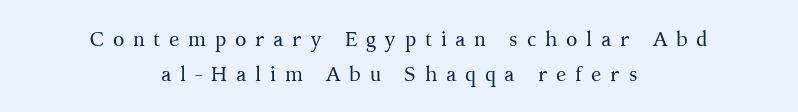
{"italic": "no", "bold": "no", "underline": "no", "align": "center", "line_spacing": "normal", "line_spacing_ratio": 1.66, "letter_spacing": "wide", "letter_spacing_em": 0.41, "glyph_px": 21}
